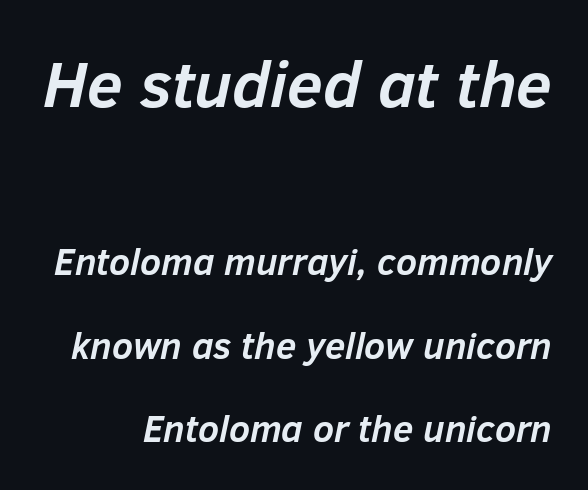
Q: Is the text bold? A: Yes.
Q: Is the text italic (slanted)? A: Yes, it leans right by about 12 degrees.
Q: Is the text underlined? A: No.
Q: Is the spacing between letters normal or unusually wide? A: Normal.
Q: Is the spacing between lines tight, normal or loose? A: Loose.
Q: Which block of text is set in a larger size, the first (top) or the second (bottom)? A: The first (top) one.
Q: Width (condensed, normal, or wide)? A: Normal.
Q: Stroke contrast? A: Low.
Q: x-height? A: Medium.
Q: Monospaced? A: No.
